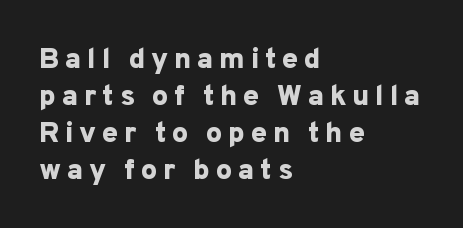
The glyphs in this specimen are sans serif. The rendering uses a bold face; every stroke is thick and dark. Typeset ragged right — the left edge is the straight one. The words here are not underlined. Designer's note — italics off, roman on.
